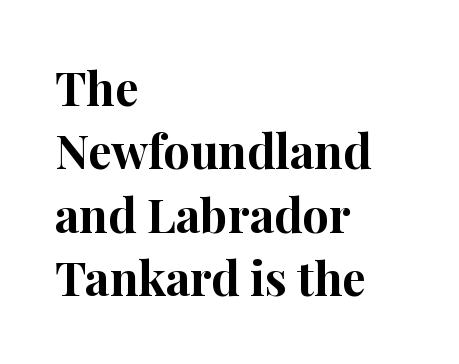
Q: Is the text bold? A: Yes.
Q: Is the text italic (slanted)? A: No, it is upright.
Q: Is the typeface a serif or a sans-serif typeface? A: Serif.
Q: Is the text underlined? A: No.
Q: How is the paragraph aligned? A: Left-aligned.
Q: Is the spacing between letters normal or unusually wide? A: Normal.
Q: Is the spacing between lines tight, normal or loose? A: Normal.
Q: Width (condensed, normal, or wide)? A: Normal.
Q: Stroke contrast? A: High.
Q: x-height? A: Medium.
Q: Monospaced? A: No.
